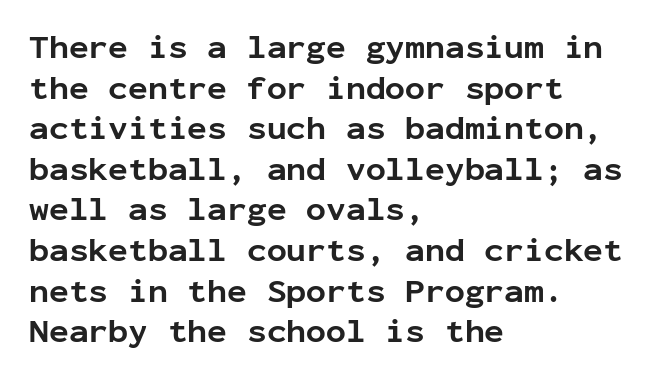
Does extra space separate the letters? No, they use regular spacing. The letters march in equal steps, a hallmark of fixed-pitch type. The space directly below the letters is spotless. A classic flush-left, rag-right setting is used for this passage. Letterform terminals end flat and unadorned throughout the passage. Is the type bold? Yes — the strokes are clearly thick and heavy.
